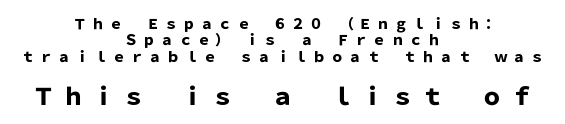
Typesetter's note: full bold, strokes at maximum text heaviness. Each word looks stretched out because of the extra space between its letters. The passage shown begins with its smaller block and ends with its larger one. Posture: upright roman. If you folded the block vertically in half, each line would mirror itself in length.
